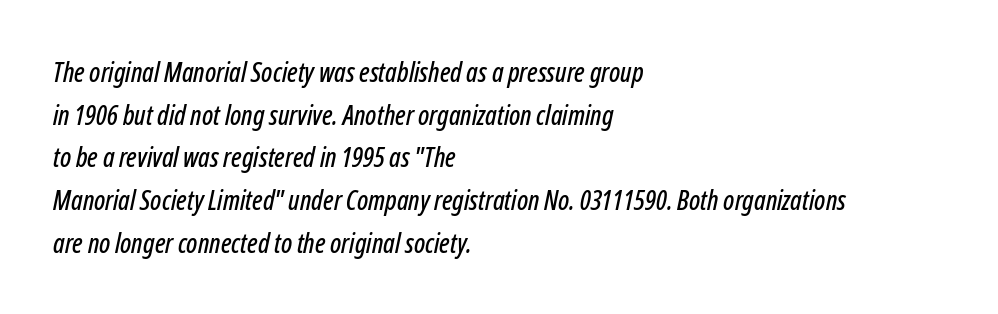
The image shows 27 px text type, italic (leaning right); set left-aligned, normal line spacing (1.58x), normal letter spacing, not underlined.
